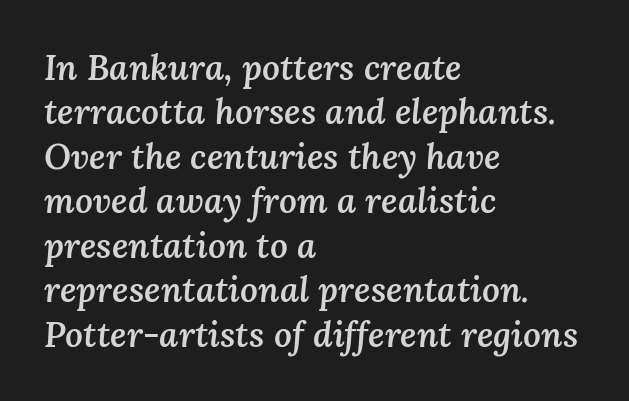
{"italic": "yes", "lean": "right", "slant_degrees": 3, "bold": "semi", "weight": "semibold", "width": "normal", "stroke_contrast": "medium", "x_height": "medium", "monospaced": "no", "underline": "no", "align": "left", "line_spacing": "normal", "line_spacing_ratio": 1.27, "letter_spacing": "normal", "letter_spacing_em": 0.0, "glyph_px": 35}
